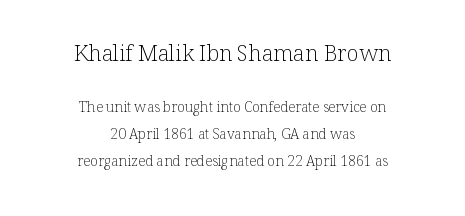
The image shows 22 px text type, upright; set centered, loose line spacing (1.9x), normal letter spacing, not underlined; the first (top) block is 1.57x larger.
